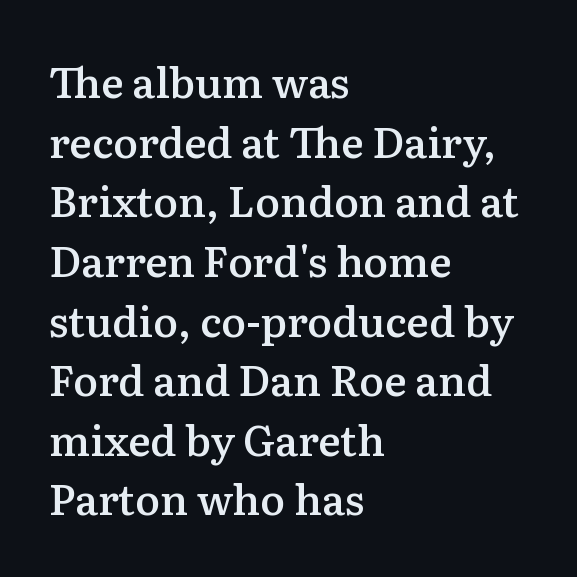
Each row of text sits above clean, open space. Unlike italic type, these characters show no tilt at all. Students, this is semibold: more ink than regular, less than bold. The lines are quadded left.
